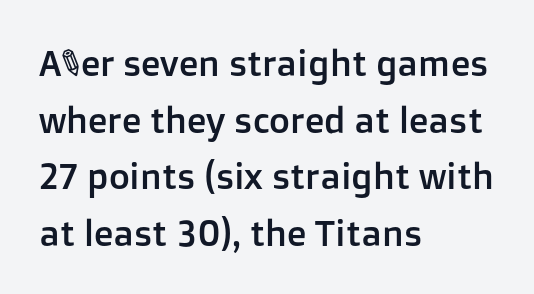
Q: Is the text italic (slanted)? A: No, it is upright.
Q: Is the typeface a serif or a sans-serif typeface? A: Sans-serif.
Q: Is the text underlined? A: No.
Q: How is the paragraph aligned? A: Left-aligned.
Q: Is the spacing between letters normal or unusually wide? A: Normal.
Q: Is the spacing between lines tight, normal or loose? A: Normal.
Q: Width (condensed, normal, or wide)? A: Normal.
Q: Stroke contrast? A: Low.
Q: x-height? A: Medium.
Q: Monospaced? A: No.
